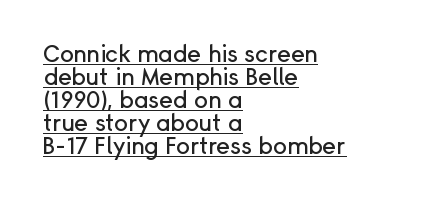
What stands out about the letter spacing? Nothing — it is the standard amount. Successive baselines arrive quickly, one right under another. Posture: vertical. This rendering features underlined lettering.
